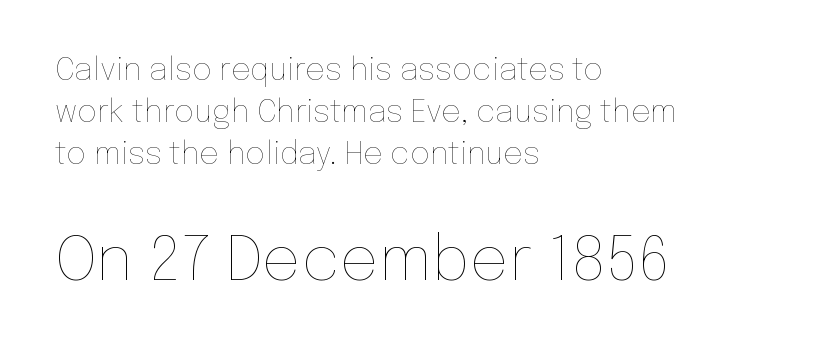
The image shows 62 px thin type, upright; set left-aligned, normal line spacing (1.36x), normal letter spacing, not underlined; the second (bottom) block is 2.0x larger; low stroke contrast and a medium x-height.
